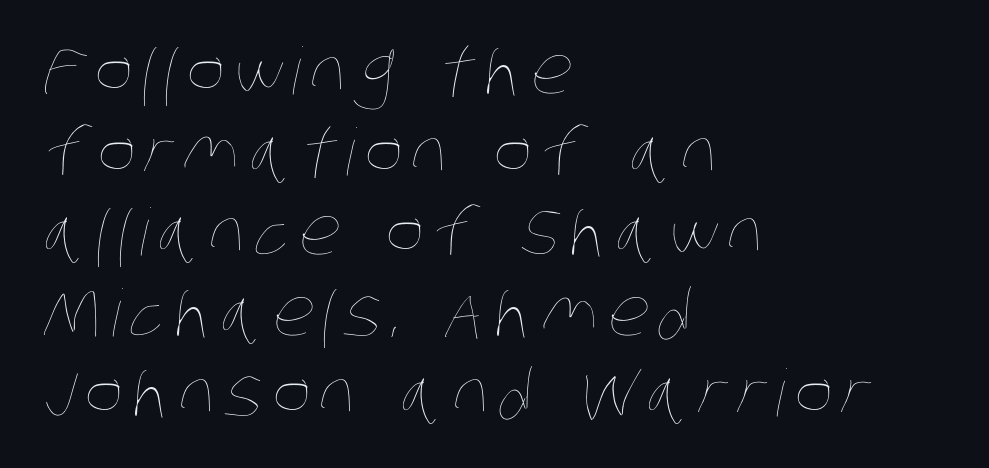
Q: Is the text bold? A: No.
Q: Is the text underlined? A: No.
Q: How is the paragraph aligned? A: Left-aligned.
Q: Width (condensed, normal, or wide)? A: Condensed.
Q: Stroke contrast? A: Low.
Q: x-height? A: Large.
Q: Monospaced? A: No.
